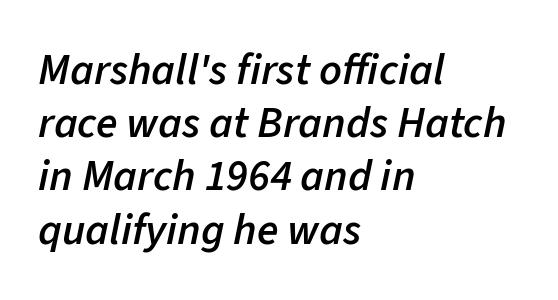
The image shows 44 px semibold type, italic (leaning right); set left-aligned, line spacing 1.21x, normal letter spacing, not underlined; low stroke contrast and a medium x-height.
